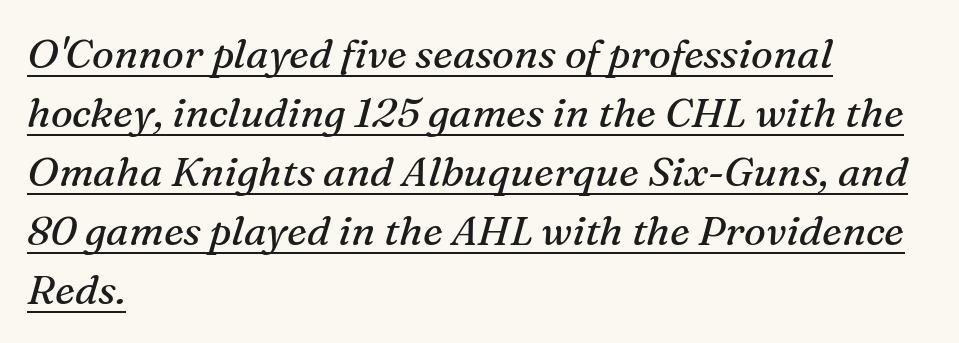
{"serif": "yes", "italic": "yes", "lean": "right", "slant_degrees": 16, "bold": "no", "weight": "regular", "width": "normal", "stroke_contrast": "medium", "x_height": "medium", "monospaced": "no", "underline": "yes", "align": "left", "line_spacing": "normal", "line_spacing_ratio": 1.44, "letter_spacing": "normal", "letter_spacing_em": 0.0, "glyph_px": 41}
